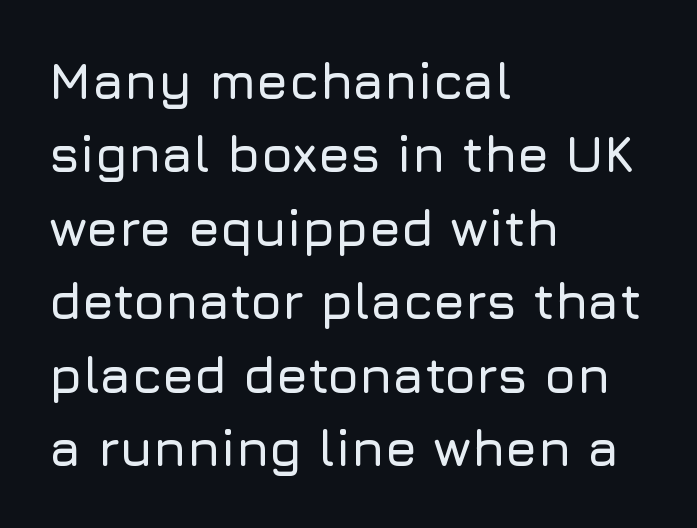
The image shows 51 px sans-serif type, upright; set left-aligned, normal line spacing (1.44x), normal letter spacing, not underlined; low stroke contrast and a medium x-height.
